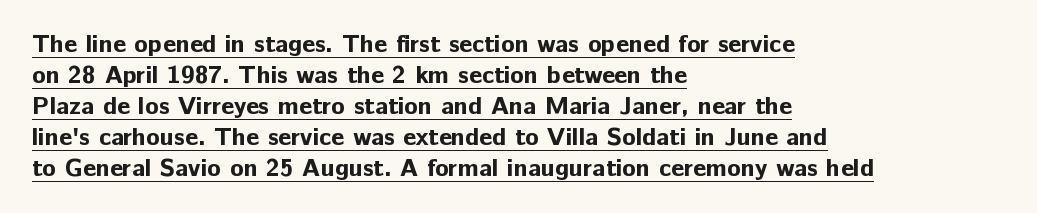
Q: Is the text bold? A: Yes.
Q: Is the text italic (slanted)? A: No, it is upright.
Q: Is the text underlined? A: Yes.
Q: How is the paragraph aligned? A: Left-aligned.
Q: Is the spacing between letters normal or unusually wide? A: Normal.
